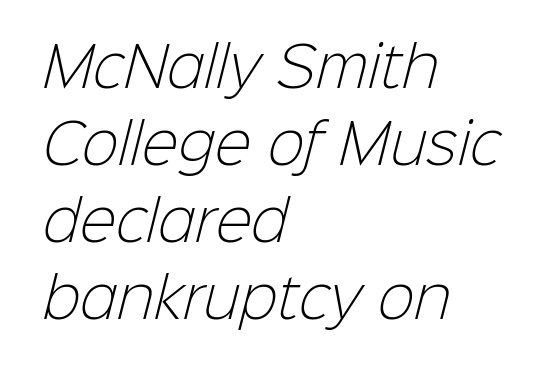
{"serif": "no", "bold": "no", "weight": "light", "width": "normal", "stroke_contrast": "low", "x_height": "medium", "monospaced": "no", "underline": "no", "align": "left", "line_spacing": "normal", "line_spacing_ratio": 1.4, "letter_spacing": "normal", "letter_spacing_em": 0.0, "glyph_px": 55}
